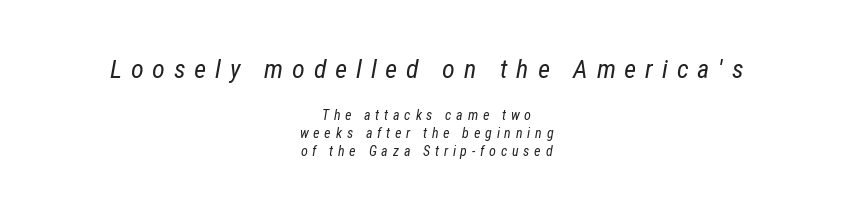
Q: Is the text bold? A: No.
Q: Is the text italic (slanted)? A: Yes, it leans right by about 12 degrees.
Q: Is the text underlined? A: No.
Q: How is the paragraph aligned? A: Centered.
Q: Is the spacing between letters normal or unusually wide? A: Unusually wide.
Q: Is the spacing between lines tight, normal or loose? A: Normal.
Q: Which block of text is set in a larger size, the first (top) or the second (bottom)? A: The first (top) one.
